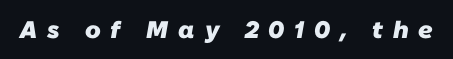
Q: Is the text bold? A: Yes.
Q: Is the text underlined? A: No.
Q: Is the spacing between letters normal or unusually wide? A: Unusually wide.
